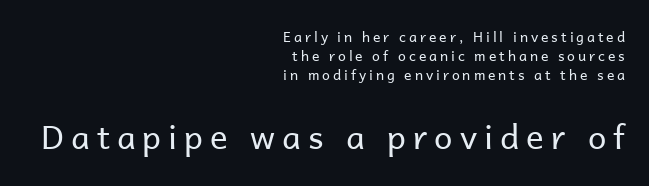
Q: Is the text bold? A: No.
Q: Is the text italic (slanted)? A: No, it is upright.
Q: Is the typeface a serif or a sans-serif typeface? A: Sans-serif.
Q: Is the text underlined? A: No.
Q: How is the paragraph aligned? A: Right-aligned.
Q: Is the spacing between letters normal or unusually wide? A: Unusually wide.
Q: Is the spacing between lines tight, normal or loose? A: Normal.
Q: Which block of text is set in a larger size, the first (top) or the second (bottom)? A: The second (bottom) one.
Q: Width (condensed, normal, or wide)? A: Normal.
Q: Stroke contrast? A: Low.
Q: x-height? A: Medium.
Q: Monospaced? A: No.
